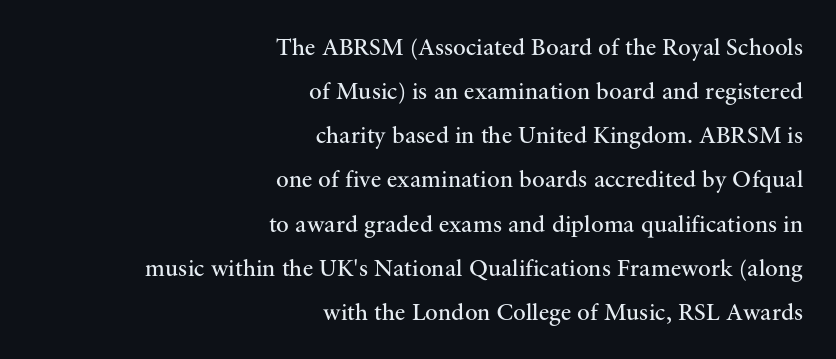
Type without underlining. The type sits square on the baseline with zero lean. The face used here is rendered with its standard letterfit. The letters look calm and open, with moderate or lighter stems.
